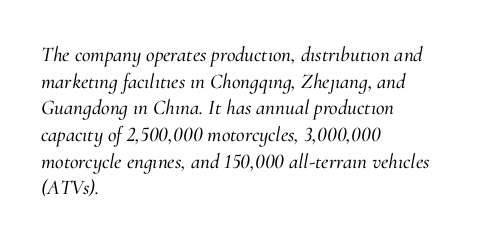
{"italic": "yes", "lean": "right", "slant_degrees": 10, "underline": "no", "align": "left", "line_spacing": "normal", "line_spacing_ratio": 1.27, "letter_spacing": "normal", "letter_spacing_em": 0.0, "glyph_px": 21}
